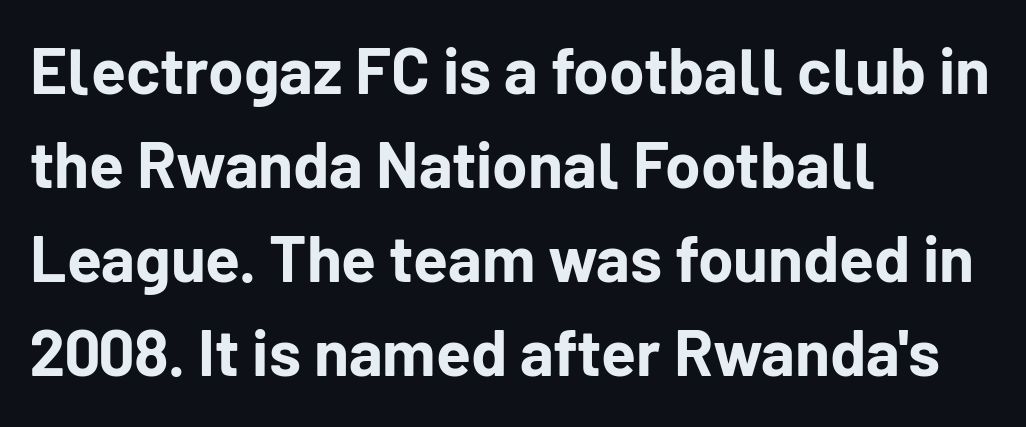
Q: Is the text bold? A: Yes.
Q: Is the text italic (slanted)? A: No, it is upright.
Q: Is the typeface a serif or a sans-serif typeface? A: Sans-serif.
Q: Is the text underlined? A: No.
Q: How is the paragraph aligned? A: Left-aligned.
Q: Is the spacing between letters normal or unusually wide? A: Normal.
Q: Is the spacing between lines tight, normal or loose? A: Normal.
Q: Width (condensed, normal, or wide)? A: Normal.
Q: Stroke contrast? A: Low.
Q: x-height? A: Medium.
Q: Monospaced? A: No.
